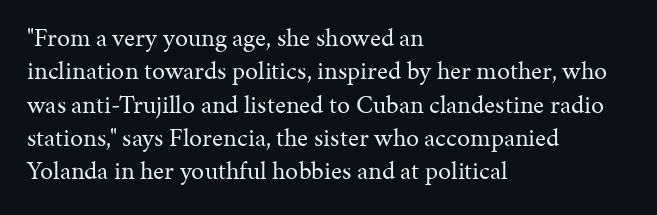
{"italic": "no", "bold": "no", "underline": "no", "align": "left", "line_spacing": "normal", "line_spacing_ratio": 1.28, "letter_spacing": "normal", "letter_spacing_em": 0.0, "glyph_px": 26}
